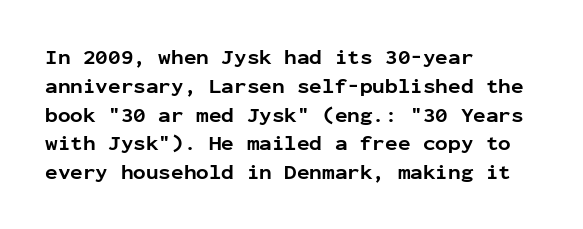
The image shows 21 px bold type, upright; set left-aligned, normal line spacing (1.37x), normal letter spacing, not underlined.
